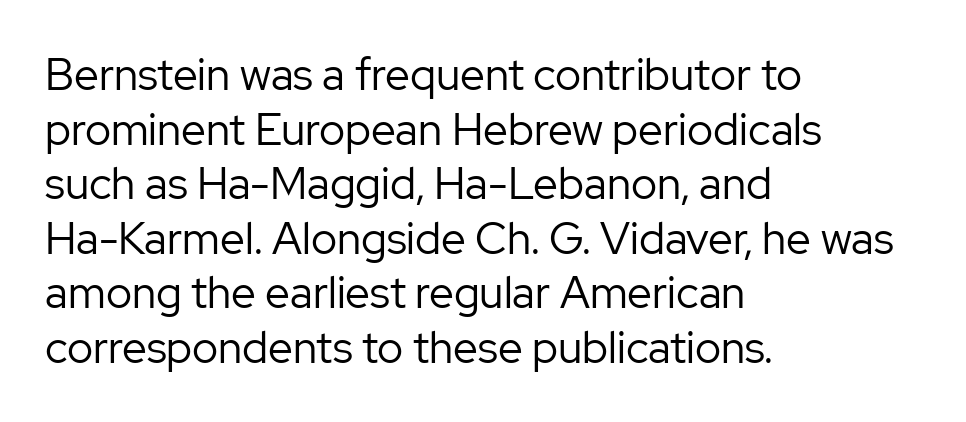
{"serif": "no", "italic": "no", "bold": "no", "weight": "regular", "width": "normal", "stroke_contrast": "low", "x_height": "medium", "monospaced": "no", "underline": "no", "align": "left", "line_spacing_ratio": 1.24, "letter_spacing": "normal", "letter_spacing_em": 0.0, "glyph_px": 44}
